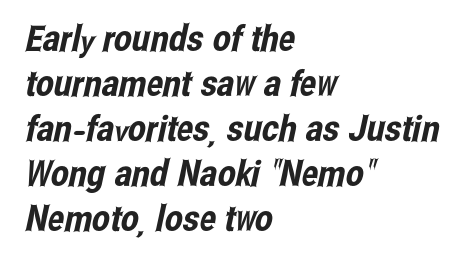
Letter spacing: default. Summary of vertical rhythm: regular, with standard interline spacing. These lines are composed in type without serifs. This rendering uses left alignment, leaving the right contour irregular. Is this a fixed-width face? No — the glyphs have proportional, varying widths.
